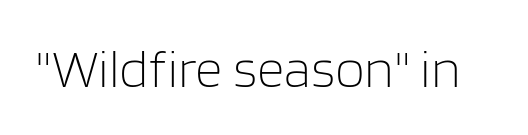
{"serif": "no", "italic": "no", "bold": "no", "weight": "light", "width": "normal", "stroke_contrast": "low", "x_height": "large", "monospaced": "no", "underline": "no", "letter_spacing": "normal", "letter_spacing_em": 0.0, "glyph_px": 54}
